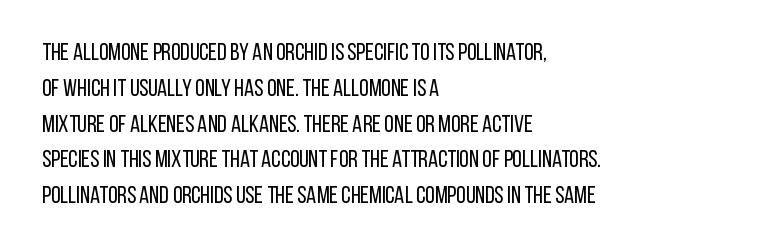
The setting favours the left margin, as ordinary paragraphs usually do. Upright lettering throughout. Letter spacing: default. No chunkiness to these letters — they're not bold.
